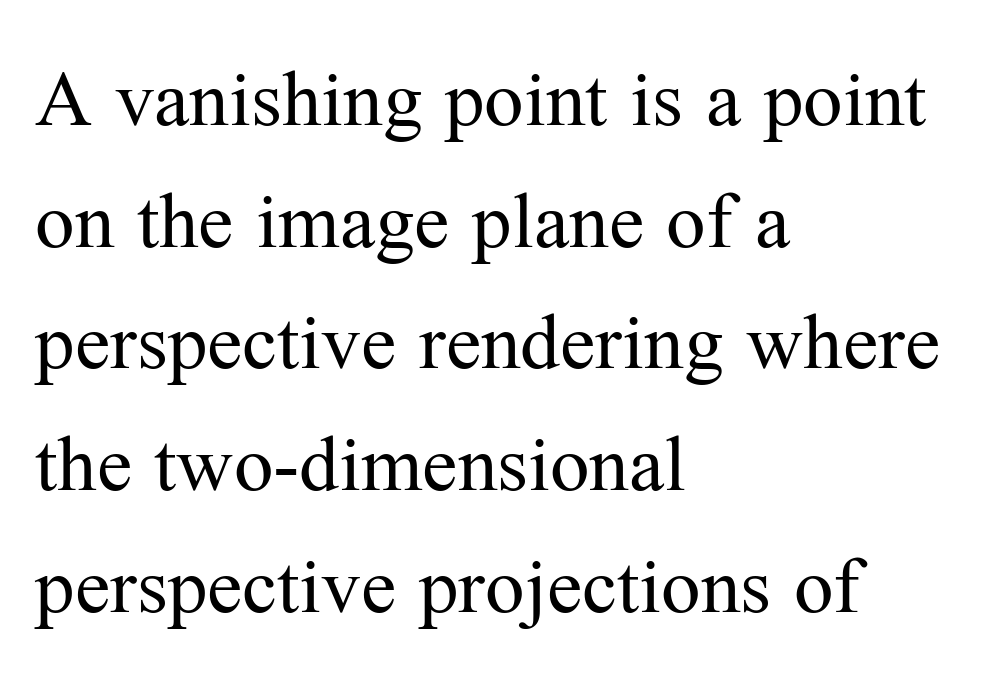
{"serif": "yes", "italic": "no", "bold": "no", "weight": "regular", "width": "normal", "stroke_contrast": "medium", "x_height": "medium", "monospaced": "no", "underline": "no", "align": "left", "line_spacing": "normal", "line_spacing_ratio": 1.54, "letter_spacing": "normal", "letter_spacing_em": 0.0, "glyph_px": 79}
